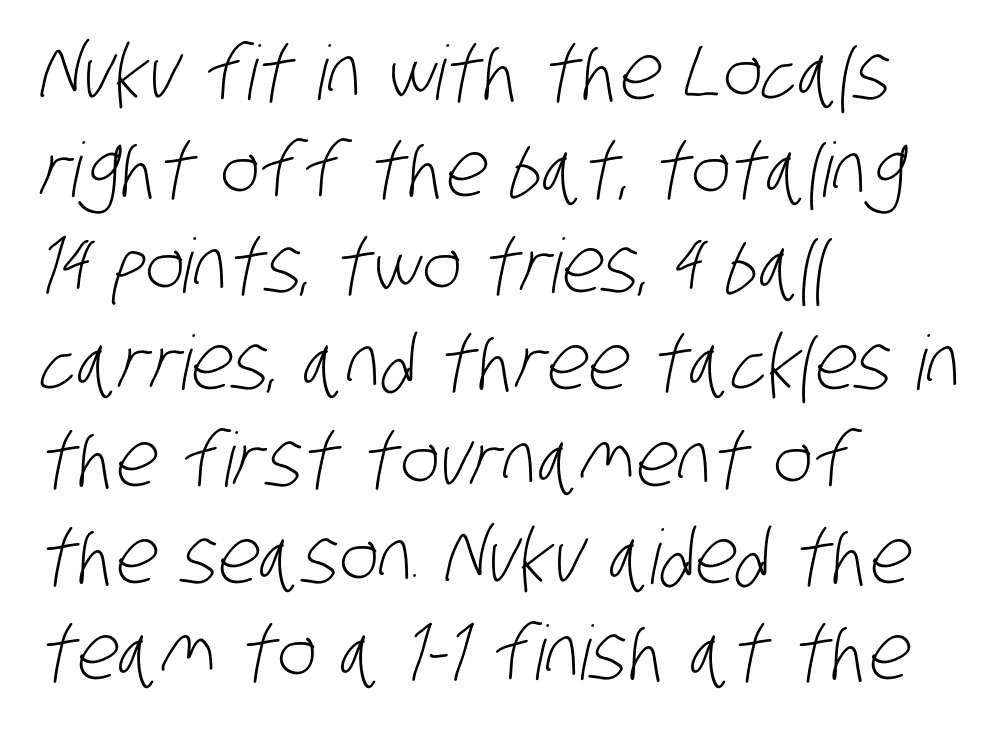
The image shows 75 px light, condensed sans-serif type; set left-aligned, normal line spacing (1.29x), normal letter spacing, not underlined; low stroke contrast and a large x-height.
